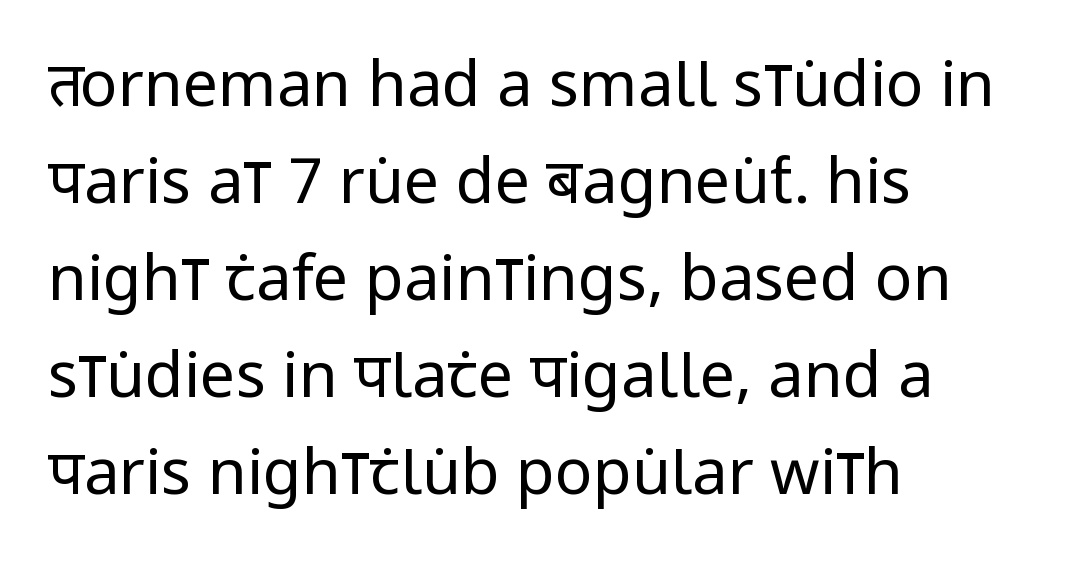
The image shows 63 px regular-weight, condensed sans-serif type, upright; set left-aligned, normal line spacing (1.54x), normal letter spacing, not underlined; low stroke contrast and a large x-height.
